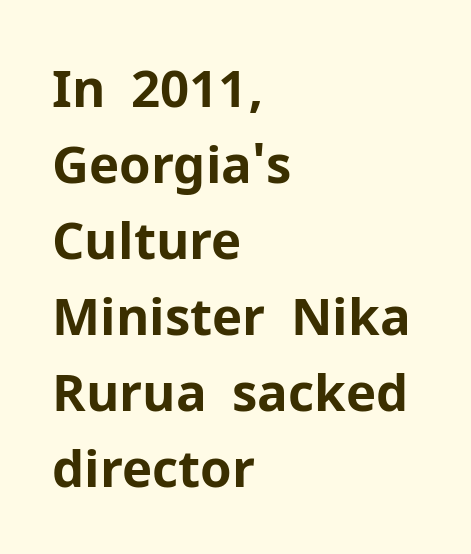
{"serif": "no", "italic": "no", "bold": "yes", "weight": "bold", "width": "normal", "stroke_contrast": "low", "x_height": "medium", "monospaced": "no", "underline": "no", "align": "left", "line_spacing": "normal", "line_spacing_ratio": 1.49, "letter_spacing": "normal", "letter_spacing_em": 0.0, "glyph_px": 51}
